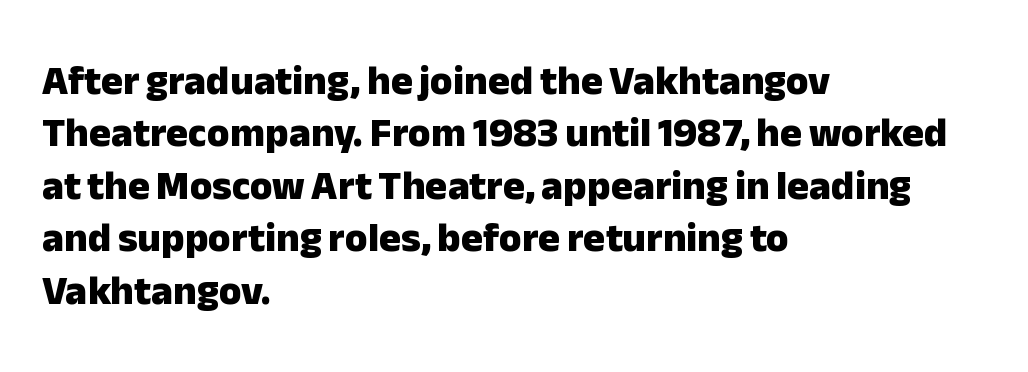
Inter-character spacing is left at the font's built-in metrics. Each letter keeps its own natural width here, so spacing adapts to shape. Heft: maximum for text — a bold. The typography opts for an upright posture over an oblique one. In CSS terms this would be text-align: left. Summary of vertical rhythm: regular, with standard interline spacing.
